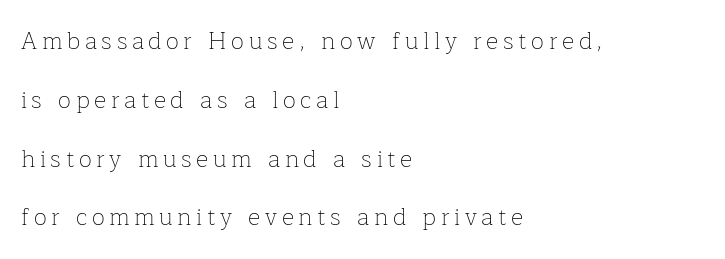
{"italic": "no", "bold": "no", "underline": "no", "align": "left", "line_spacing": "loose", "line_spacing_ratio": 2.45, "glyph_px": 24}
